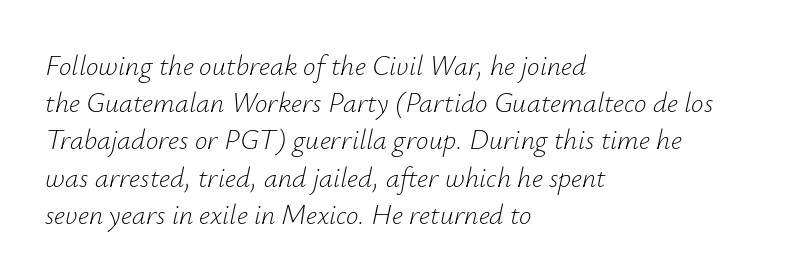
A clean baseline with only descenders dipping below it. The passage shown is typed in a proportional face where columns would drift. Does the lettering tilt? It does — this is italic. No chunkiness to these letters — they're not bold.
